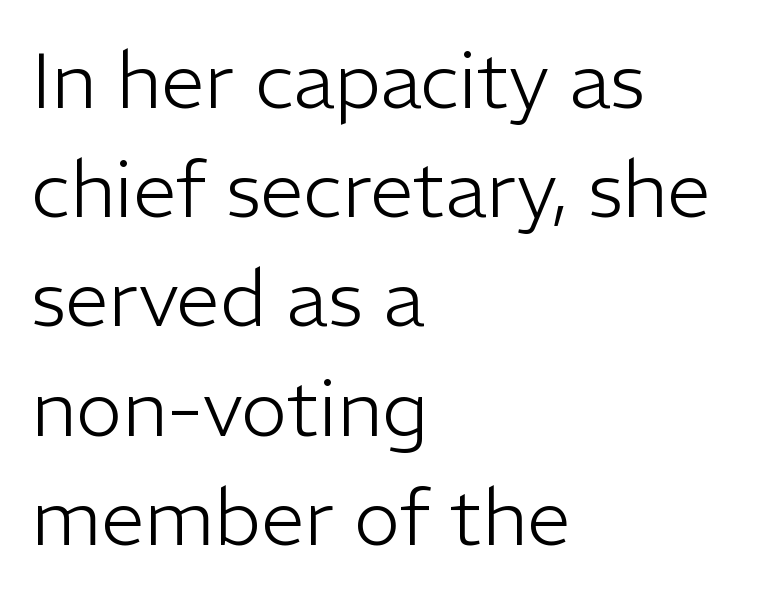
Q: Is the text bold? A: No.
Q: Is the text italic (slanted)? A: No, it is upright.
Q: Is the typeface a serif or a sans-serif typeface? A: Sans-serif.
Q: Is the text underlined? A: No.
Q: How is the paragraph aligned? A: Left-aligned.
Q: Is the spacing between letters normal or unusually wide? A: Normal.
Q: Is the spacing between lines tight, normal or loose? A: Normal.
Q: Width (condensed, normal, or wide)? A: Normal.
Q: Stroke contrast? A: Low.
Q: x-height? A: Medium.
Q: Monospaced? A: No.
